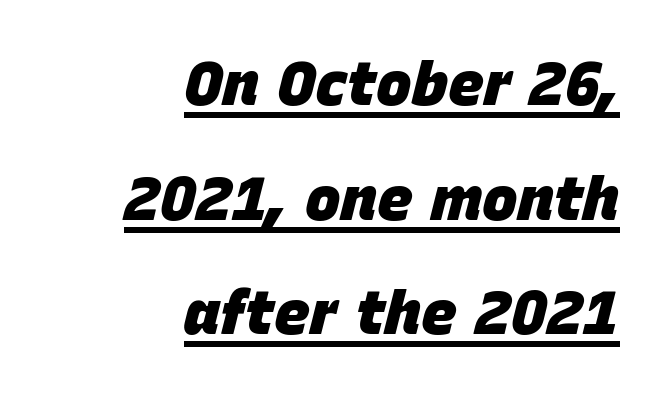
Q: Is the text bold? A: Yes.
Q: Is the text italic (slanted)? A: Yes, it leans right by about 15 degrees.
Q: Is the text underlined? A: Yes.
Q: How is the paragraph aligned? A: Right-aligned.
Q: Is the spacing between letters normal or unusually wide? A: Normal.
Q: Is the spacing between lines tight, normal or loose? A: Loose.
Q: Width (condensed, normal, or wide)? A: Normal.
Q: Stroke contrast? A: Low.
Q: x-height? A: Large.
Q: Monospaced? A: No.
